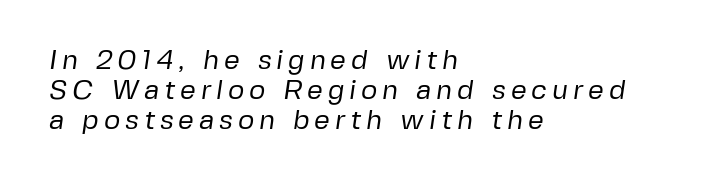
{"serif": "no", "bold": "no", "weight": "regular", "width": "normal", "stroke_contrast": "low", "x_height": "medium", "monospaced": "no", "underline": "no", "align": "left", "line_spacing": "tight", "line_spacing_ratio": 1.07, "glyph_px": 28}
